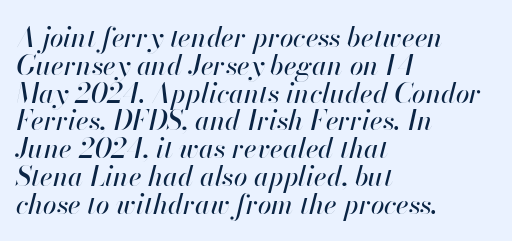
The image shows 27 px text type, italic (leaning right); set left-aligned, tight line spacing (1.03x), normal letter spacing, not underlined.
